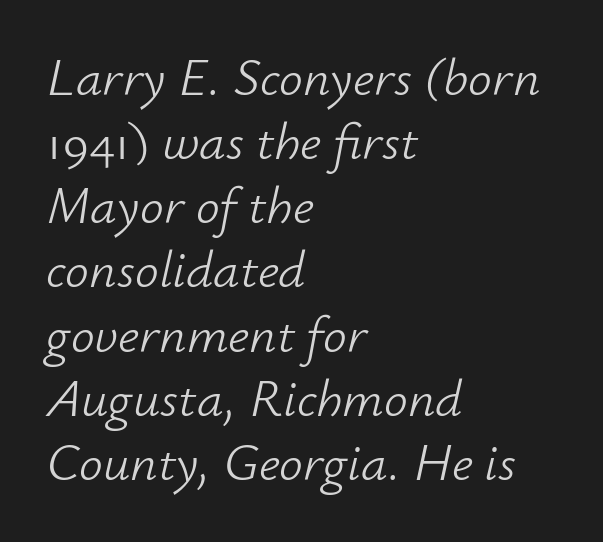
The strokes carry an ordinary text weight at most. Each word holds together tightly as a unit, with standard inter-letter gaps. Designer's note — italics engaged. Notice how the passage keeps a crisp vertical edge on the left only. Do the characters align in a grid? No, the font is proportional.
